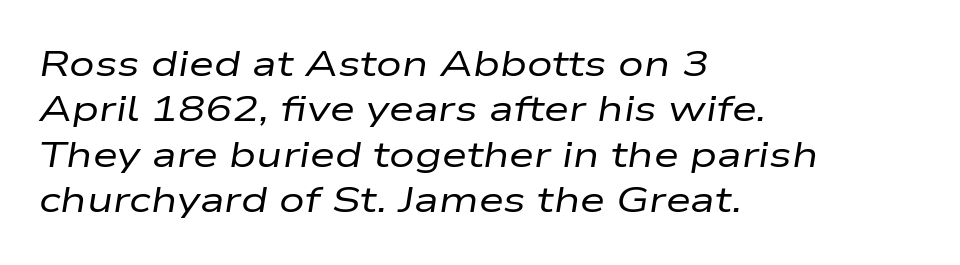
{"italic": "yes", "lean": "right", "slant_degrees": 9, "bold": "no", "weight": "regular", "width": "wide", "stroke_contrast": "low", "x_height": "medium", "monospaced": "no", "underline": "no", "align": "left", "line_spacing": "normal", "line_spacing_ratio": 1.26, "letter_spacing": "normal", "letter_spacing_em": 0.0, "glyph_px": 36}
